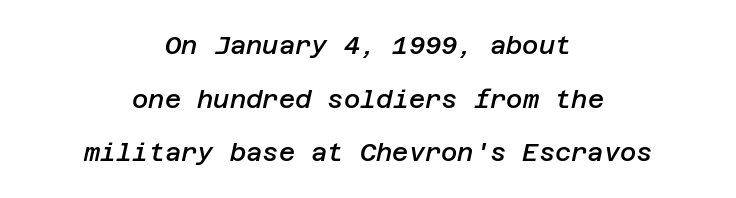
The image shows 25 px text type, italic (leaning right); set centered, loose line spacing (2.15x), normal letter spacing, not underlined.
